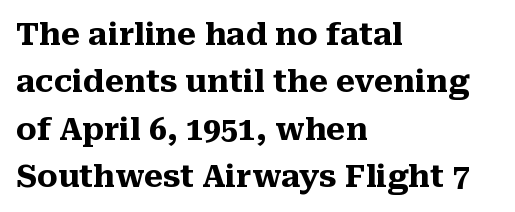
{"serif": "yes", "italic": "no", "bold": "yes", "weight": "heavy", "width": "normal", "stroke_contrast": "medium", "x_height": "medium", "monospaced": "no", "underline": "no", "align": "left", "line_spacing": "normal", "line_spacing_ratio": 1.53, "letter_spacing": "normal", "letter_spacing_em": 0.0, "glyph_px": 31}
